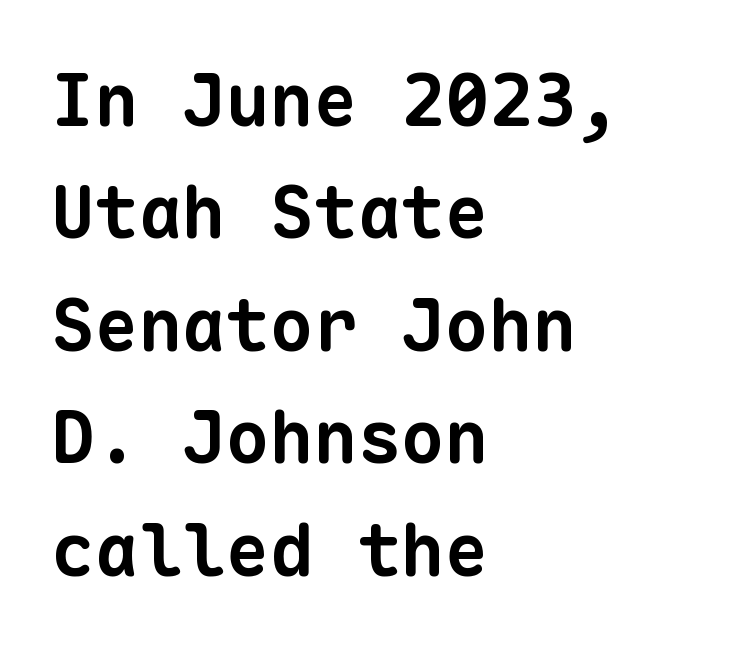
Q: Is the text bold? A: Yes.
Q: Is the typeface a serif or a sans-serif typeface? A: Sans-serif.
Q: Is the text underlined? A: No.
Q: How is the paragraph aligned? A: Left-aligned.
Q: Is the spacing between letters normal or unusually wide? A: Normal.
Q: Is the spacing between lines tight, normal or loose? A: Normal.
Q: Width (condensed, normal, or wide)? A: Normal.
Q: Stroke contrast? A: Low.
Q: x-height? A: Medium.
Q: Monospaced? A: Yes.
